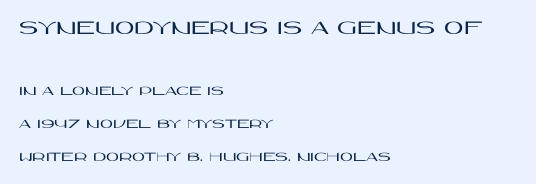
The image shows 21 px text type, upright; set left-aligned, loose line spacing (2.36x), normal letter spacing, not underlined; the first (top) block is 1.5x larger.
